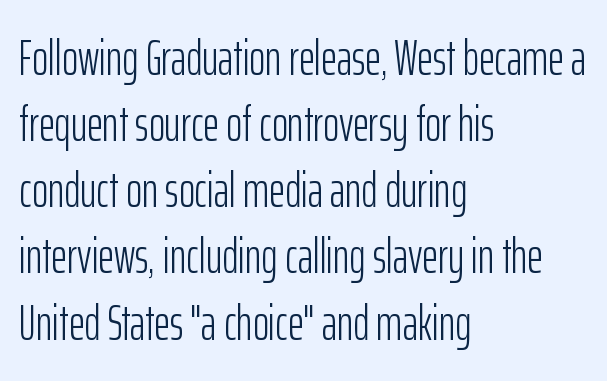
Q: Is the text bold? A: No.
Q: Is the text italic (slanted)? A: No, it is upright.
Q: Is the typeface a serif or a sans-serif typeface? A: Sans-serif.
Q: Is the text underlined? A: No.
Q: How is the paragraph aligned? A: Left-aligned.
Q: Is the spacing between letters normal or unusually wide? A: Normal.
Q: Is the spacing between lines tight, normal or loose? A: Normal.
Q: Width (condensed, normal, or wide)? A: Condensed.
Q: Stroke contrast? A: Low.
Q: x-height? A: Medium.
Q: Monospaced? A: No.
